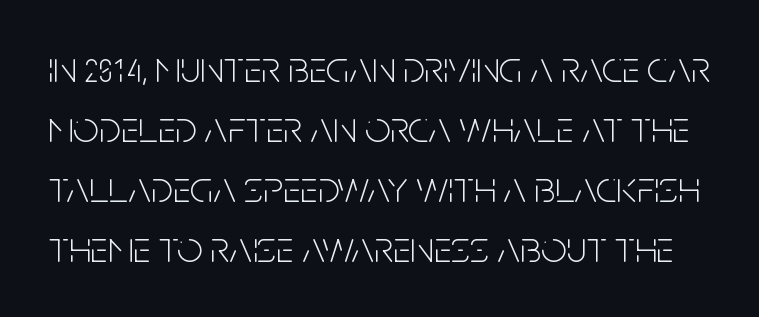
{"serif": "no", "italic": "no", "bold": "no", "weight": "light", "width": "condensed", "stroke_contrast": "low", "x_height": "large", "monospaced": "no", "underline": "no", "line_spacing": "normal", "line_spacing_ratio": 1.33, "letter_spacing": "normal", "letter_spacing_em": 0.0, "glyph_px": 45}
